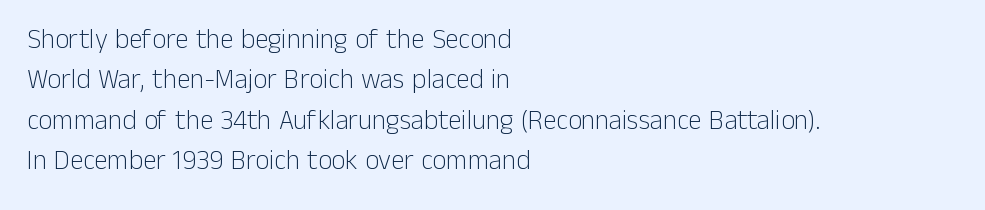
The image shows 27 px text type, upright; set left-aligned, normal line spacing (1.5x), normal letter spacing, not underlined.
